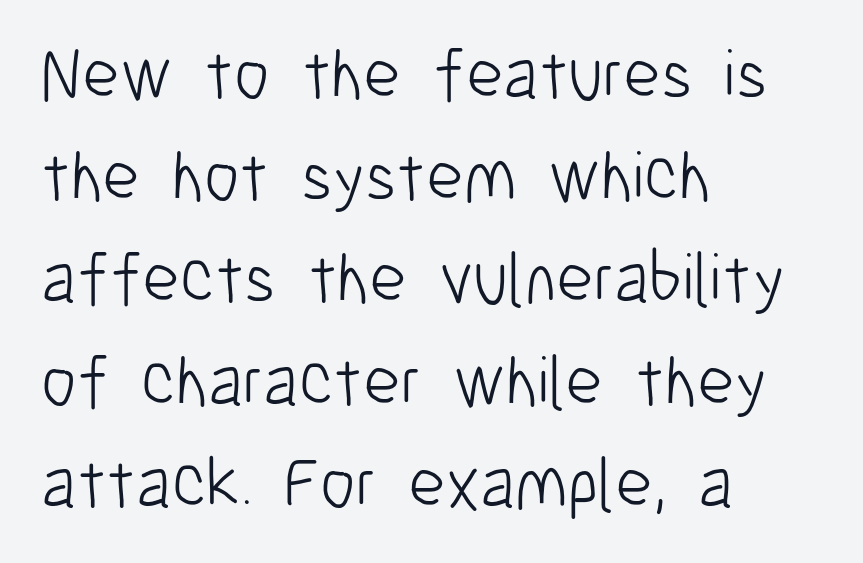
Posture: upright roman. This rendering leaves character spacing at its baseline value. Note the varied advance widths — an 'i' is clearly narrower than an 'm'. This rendering features lettering with no underline.
